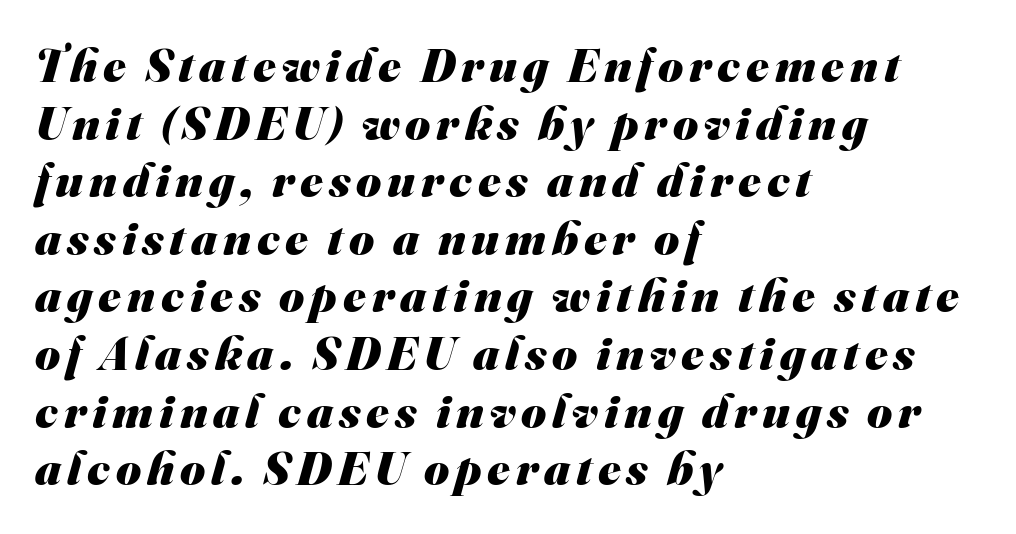
Q: Is the text bold? A: Yes.
Q: Is the typeface a serif or a sans-serif typeface? A: Sans-serif.
Q: Is the text underlined? A: No.
Q: How is the paragraph aligned? A: Left-aligned.
Q: Width (condensed, normal, or wide)? A: Normal.
Q: Stroke contrast? A: Medium.
Q: x-height? A: Small.
Q: Monospaced? A: No.
